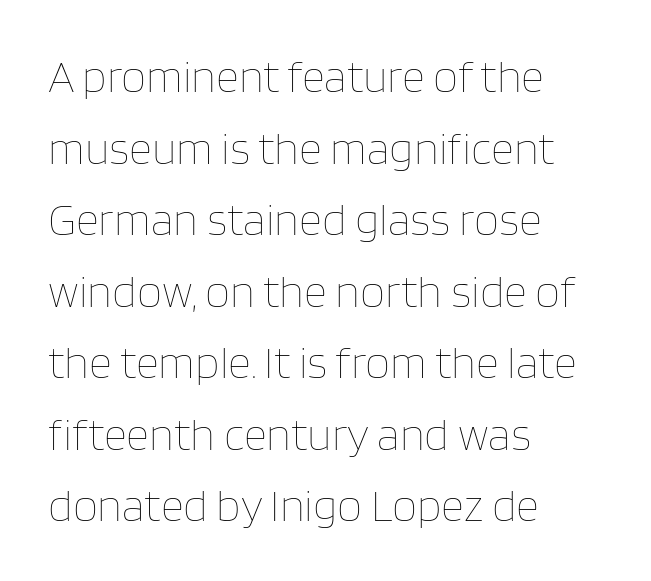
{"italic": "no", "bold": "no", "weight": "thin", "width": "normal", "stroke_contrast": "low", "x_height": "large", "monospaced": "no", "underline": "no", "align": "left", "line_spacing": "normal", "line_spacing_ratio": 1.59, "letter_spacing": "normal", "letter_spacing_em": 0.0, "glyph_px": 45}
